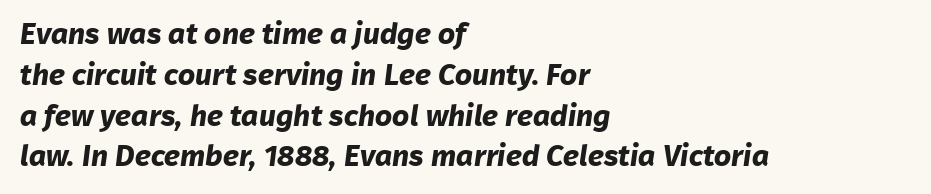
Q: Is the text bold? A: Yes.
Q: Is the typeface a serif or a sans-serif typeface? A: Sans-serif.
Q: Is the text underlined? A: No.
Q: How is the paragraph aligned? A: Left-aligned.
Q: Is the spacing between letters normal or unusually wide? A: Normal.
Q: Is the spacing between lines tight, normal or loose? A: Normal.
Q: Width (condensed, normal, or wide)? A: Normal.
Q: Stroke contrast? A: Low.
Q: x-height? A: Medium.
Q: Monospaced? A: No.
